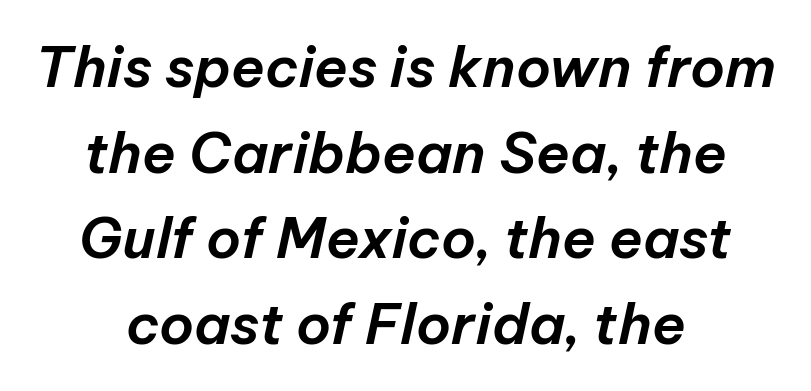
{"italic": "yes", "lean": "right", "slant_degrees": 12, "width": "normal", "stroke_contrast": "low", "x_height": "medium", "monospaced": "no", "underline": "no", "align": "center", "line_spacing": "normal", "line_spacing_ratio": 1.53, "letter_spacing": "normal", "letter_spacing_em": 0.0, "glyph_px": 56}
